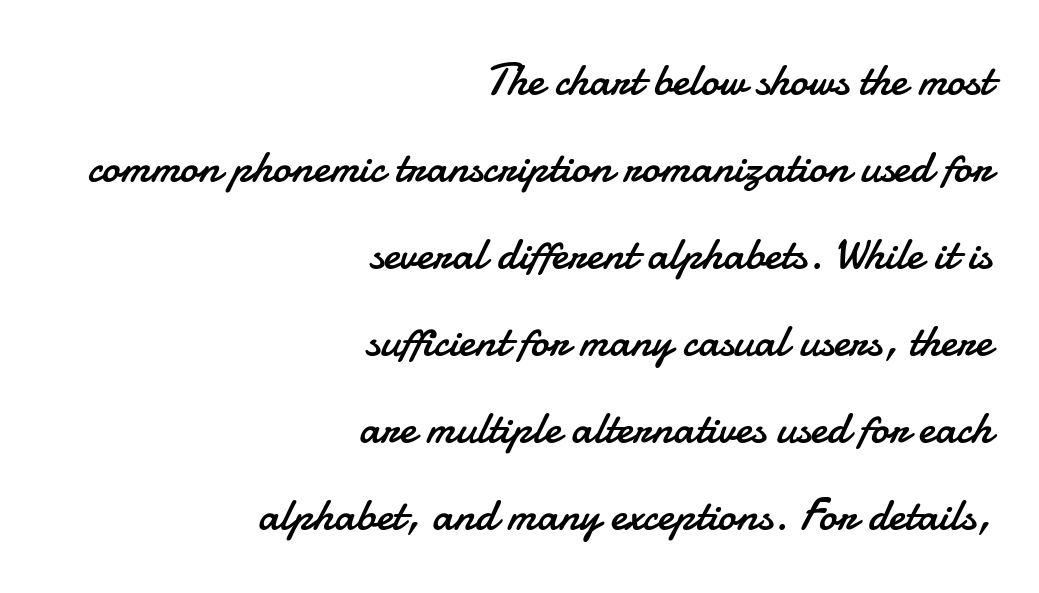
The image shows 46 px regular-weight sans-serif type; set right-aligned, line spacing 1.89x, normal letter spacing, not underlined; low stroke contrast and a small x-height.
